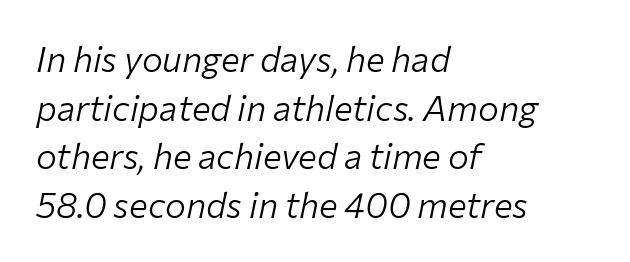
{"italic": "yes", "lean": "right", "slant_degrees": 12, "bold": "no", "weight": "light", "width": "normal", "stroke_contrast": "low", "x_height": "medium", "monospaced": "no", "underline": "no", "align": "left", "line_spacing": "normal", "line_spacing_ratio": 1.39, "letter_spacing": "normal", "letter_spacing_em": 0.0, "glyph_px": 35}
